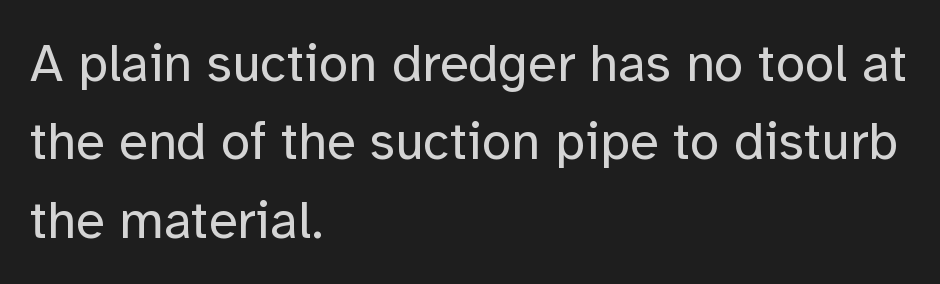
Q: Is the text bold? A: No.
Q: Is the text italic (slanted)? A: No, it is upright.
Q: Is the typeface a serif or a sans-serif typeface? A: Sans-serif.
Q: Is the text underlined? A: No.
Q: How is the paragraph aligned? A: Left-aligned.
Q: Is the spacing between letters normal or unusually wide? A: Normal.
Q: Is the spacing between lines tight, normal or loose? A: Normal.
Q: Width (condensed, normal, or wide)? A: Normal.
Q: Stroke contrast? A: Low.
Q: x-height? A: Medium.
Q: Monospaced? A: No.
